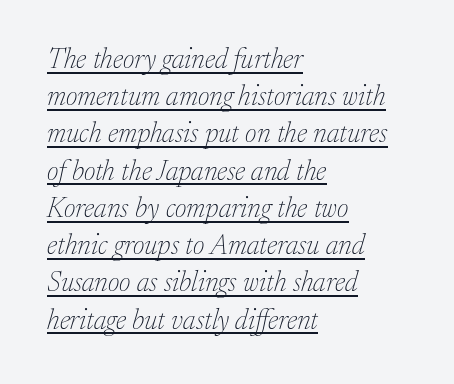
{"serif": "yes", "italic": "yes", "lean": "right", "slant_degrees": 17, "bold": "no", "weight": "thin", "width": "normal", "stroke_contrast": "low", "x_height": "medium", "monospaced": "no", "underline": "yes", "align": "left", "line_spacing": "normal", "line_spacing_ratio": 1.33, "letter_spacing": "normal", "letter_spacing_em": 0.0, "glyph_px": 28}
